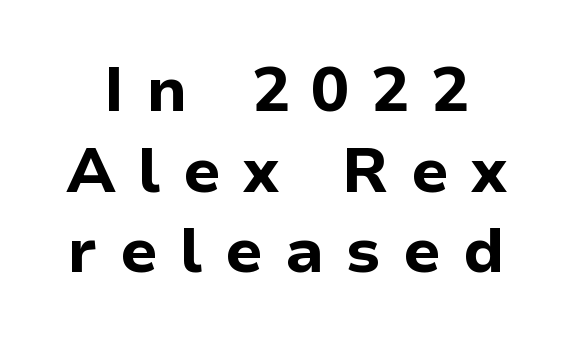
Q: Is the text bold? A: Yes.
Q: Is the text italic (slanted)? A: No, it is upright.
Q: Is the typeface a serif or a sans-serif typeface? A: Sans-serif.
Q: Is the text underlined? A: No.
Q: Is the spacing between letters normal or unusually wide? A: Unusually wide.
Q: Is the spacing between lines tight, normal or loose? A: Normal.
Q: Width (condensed, normal, or wide)? A: Normal.
Q: Stroke contrast? A: Low.
Q: x-height? A: Medium.
Q: Monospaced? A: No.
